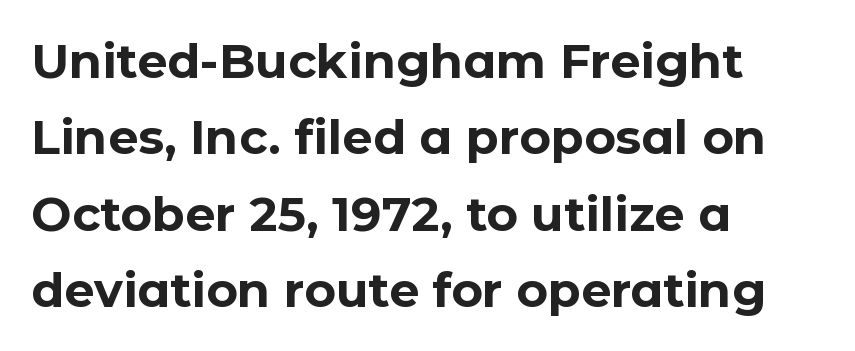
Typeset ragged right — the left edge is the straight one. Beneath every word, the page is bare. Here the designer chose a conventional face with non-uniform glyph widths. One glance says typical: line gaps are just what's usual. Summary of weight: heavy, a full bold.
